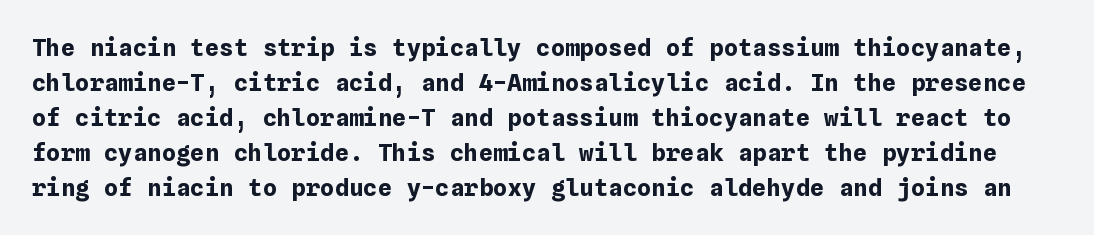
The image shows 24 px bold type, upright; set normal line spacing (1.46x), normal letter spacing, not underlined.
